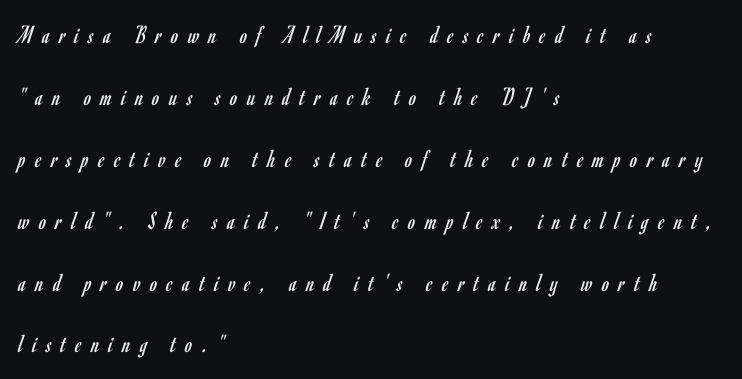
Q: Is the text bold? A: No.
Q: Is the text italic (slanted)? A: Yes.
Q: Is the text underlined? A: No.
Q: How is the paragraph aligned? A: Left-aligned.
Q: Is the spacing between letters normal or unusually wide? A: Unusually wide.
Q: Is the spacing between lines tight, normal or loose? A: Loose.
